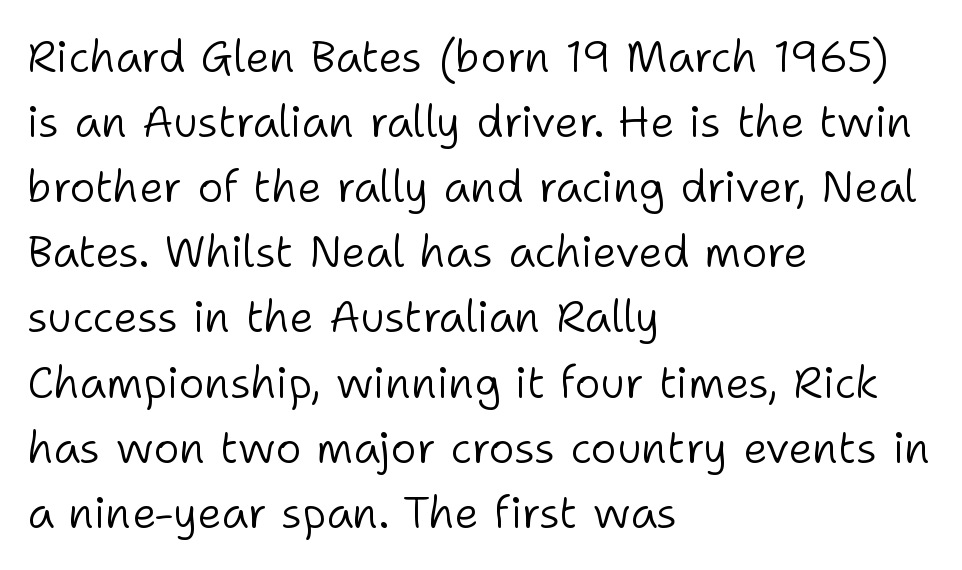
The image shows 44 px light sans-serif type, upright; set left-aligned, normal line spacing (1.48x), normal letter spacing, not underlined; low stroke contrast and a medium x-height.
